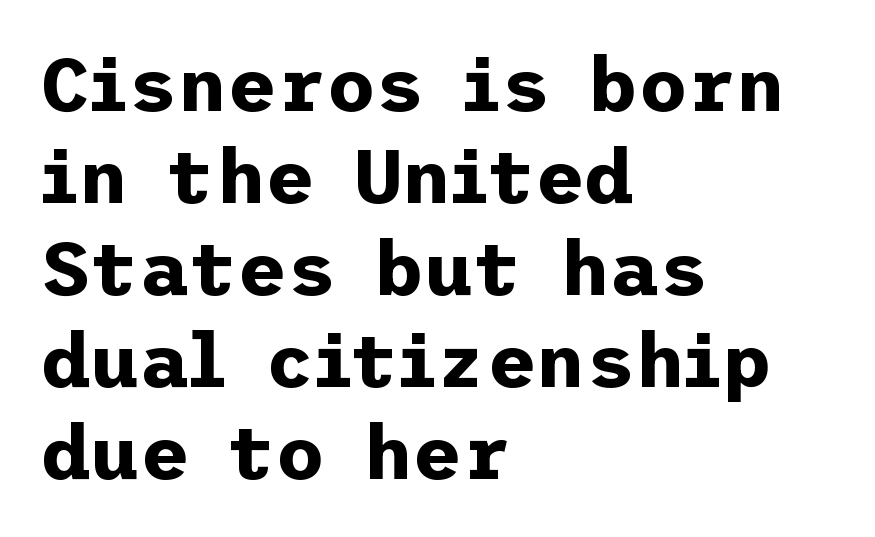
{"serif": "no", "italic": "no", "bold": "yes", "weight": "bold", "width": "normal", "stroke_contrast": "low", "x_height": "medium", "underline": "no", "align": "left", "line_spacing_ratio": 1.21, "letter_spacing": "normal", "letter_spacing_em": 0.0, "glyph_px": 76}
